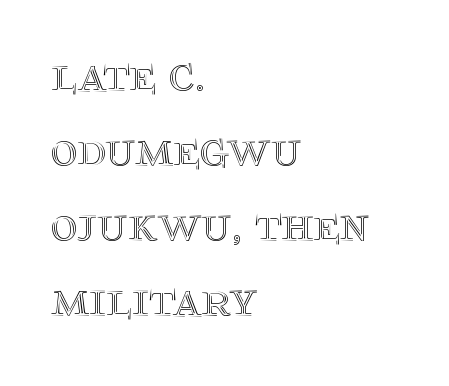
The image shows 51 px text type, upright; set left-aligned, normal line spacing (1.47x), normal letter spacing, not underlined; a large x-height.
